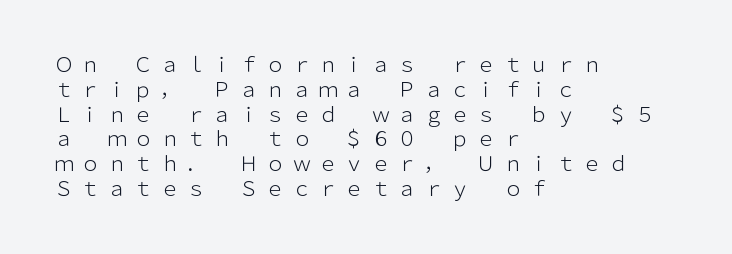
Q: Is the text bold? A: No.
Q: Is the text italic (slanted)? A: No, it is upright.
Q: Is the text underlined? A: No.
Q: How is the paragraph aligned? A: Left-aligned.
Q: Is the spacing between letters normal or unusually wide? A: Unusually wide.
